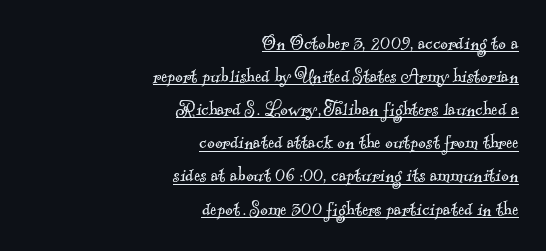
The image shows 23 px text type; set right-aligned, normal line spacing (1.44x), normal letter spacing, underlined.
